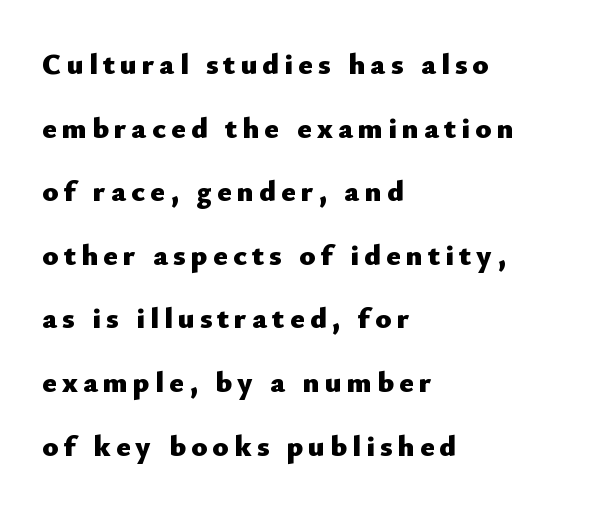
{"serif": "no", "italic": "no", "bold": "yes", "weight": "heavy", "width": "normal", "stroke_contrast": "low", "x_height": "small", "monospaced": "no", "underline": "no", "align": "left", "line_spacing": "loose", "line_spacing_ratio": 2.12, "glyph_px": 30}
